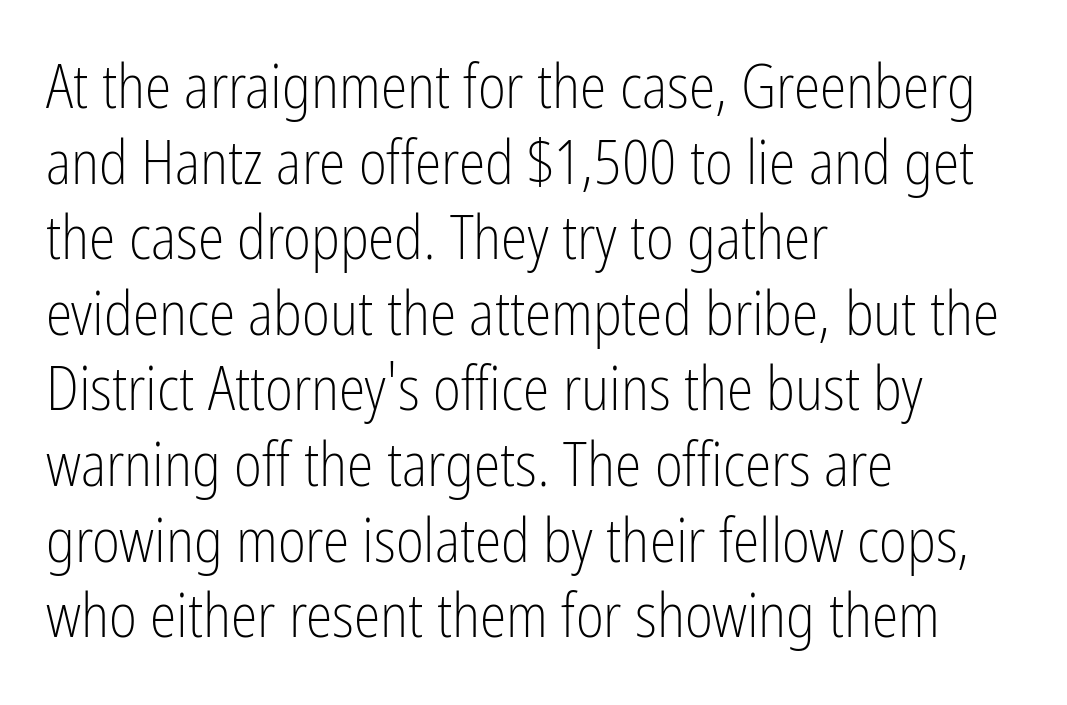
The image shows 60 px light, condensed sans-serif type, upright; set left-aligned, normal line spacing (1.26x), normal letter spacing, not underlined; low stroke contrast and a medium x-height.
